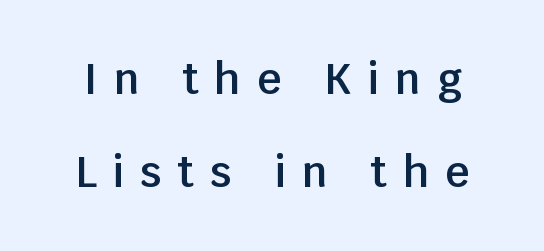
Q: Is the text bold? A: Semi-bold.
Q: Is the text italic (slanted)? A: No, it is upright.
Q: Is the typeface a serif or a sans-serif typeface? A: Sans-serif.
Q: Is the text underlined? A: No.
Q: Is the spacing between letters normal or unusually wide? A: Unusually wide.
Q: Is the spacing between lines tight, normal or loose? A: Loose.
Q: Width (condensed, normal, or wide)? A: Normal.
Q: Stroke contrast? A: Low.
Q: x-height? A: Large.
Q: Monospaced? A: No.
